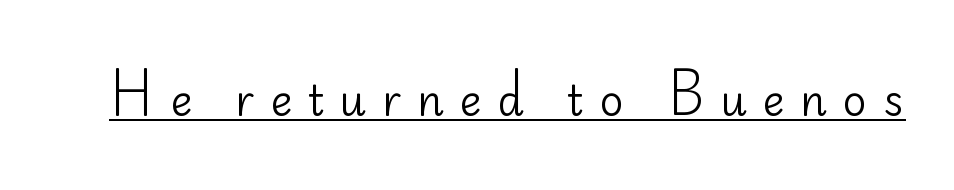
Q: Is the text bold? A: No.
Q: Is the text italic (slanted)? A: No, it is upright.
Q: Is the typeface a serif or a sans-serif typeface? A: Sans-serif.
Q: Is the text underlined? A: Yes.
Q: Is the spacing between letters normal or unusually wide? A: Unusually wide.
Q: Width (condensed, normal, or wide)? A: Normal.
Q: Stroke contrast? A: Low.
Q: x-height? A: Small.
Q: Monospaced? A: No.
